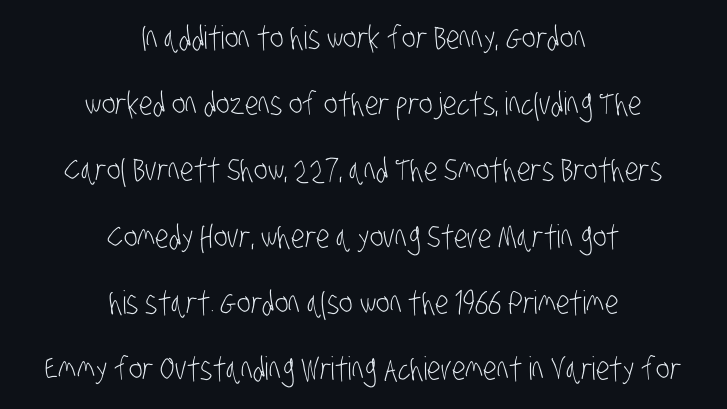
Look at the bottom of the vertical strokes: they stop flat, with no serifs. These lines are rendered in a variable-pitch font. Default kerning and tracking; the words read as compact shapes. Each new line begins a long way beneath the previous one.
